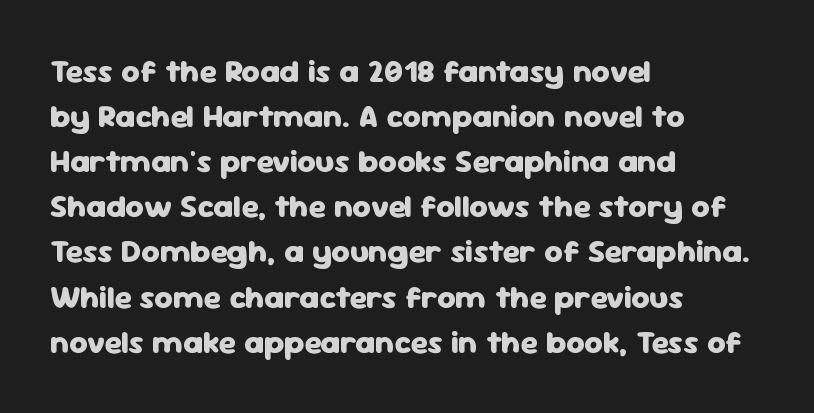
In terms of letterspacing, this is plain default setting. The letters carry no serifs — their stems end cleanly without finishing strokes. Designer's note — italics off, roman on. Underline: absent. Is this a fixed-width face? No — the glyphs have proportional, varying widths.
